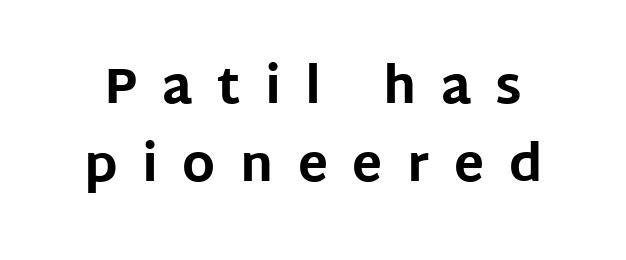
Q: Is the text bold? A: Yes.
Q: Is the text italic (slanted)? A: No, it is upright.
Q: Is the typeface a serif or a sans-serif typeface? A: Sans-serif.
Q: Is the text underlined? A: No.
Q: Is the spacing between letters normal or unusually wide? A: Unusually wide.
Q: Is the spacing between lines tight, normal or loose? A: Normal.
Q: Width (condensed, normal, or wide)? A: Normal.
Q: Stroke contrast? A: Low.
Q: x-height? A: Large.
Q: Monospaced? A: No.
